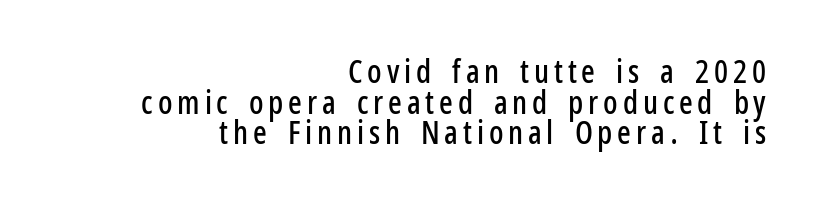
The image shows 32 px condensed sans-serif type, upright; set right-aligned, tight line spacing (0.96x), not underlined; low stroke contrast and a medium x-height.
